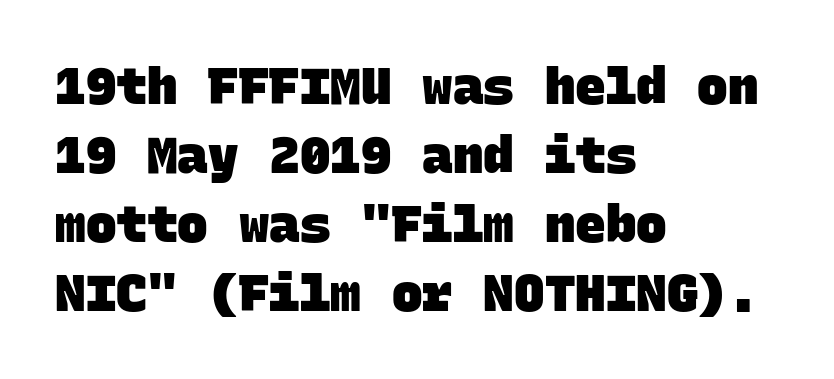
Q: Is the text bold? A: Yes.
Q: Is the typeface a serif or a sans-serif typeface? A: Sans-serif.
Q: Is the text underlined? A: No.
Q: How is the paragraph aligned? A: Left-aligned.
Q: Is the spacing between letters normal or unusually wide? A: Normal.
Q: Is the spacing between lines tight, normal or loose? A: Normal.
Q: Width (condensed, normal, or wide)? A: Normal.
Q: Stroke contrast? A: Low.
Q: x-height? A: Large.
Q: Monospaced? A: Yes.
